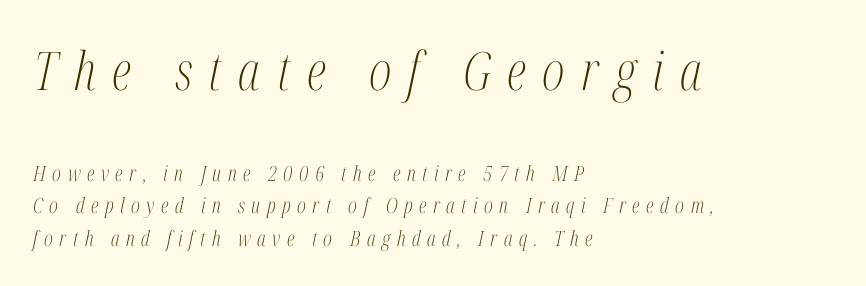
Q: Is the text bold? A: No.
Q: Is the text italic (slanted)? A: Yes, it leans right by about 12 degrees.
Q: Is the typeface a serif or a sans-serif typeface? A: Serif.
Q: Is the text underlined? A: No.
Q: How is the paragraph aligned? A: Left-aligned.
Q: Is the spacing between letters normal or unusually wide? A: Unusually wide.
Q: Is the spacing between lines tight, normal or loose? A: Normal.
Q: Which block of text is set in a larger size, the first (top) or the second (bottom)? A: The first (top) one.
Q: Width (condensed, normal, or wide)? A: Condensed.
Q: Stroke contrast? A: Medium.
Q: x-height? A: Medium.
Q: Monospaced? A: No.
